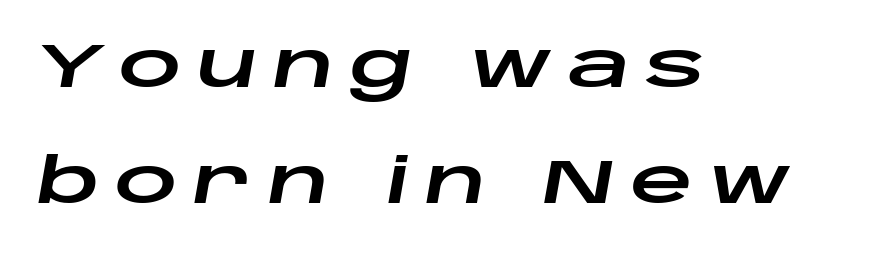
Do the characters align in a grid? No, the font is proportional. In terms of posture, this sample is oblique. Letter spacing: wide. A bare baseline throughout the passage. The paragraph shown leans on its left margin.
